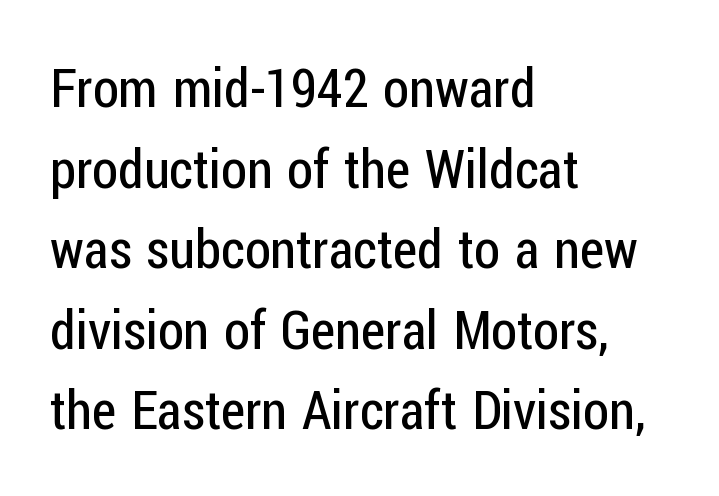
Q: Is the text bold? A: No.
Q: Is the text italic (slanted)? A: No, it is upright.
Q: Is the typeface a serif or a sans-serif typeface? A: Sans-serif.
Q: Is the text underlined? A: No.
Q: How is the paragraph aligned? A: Left-aligned.
Q: Is the spacing between letters normal or unusually wide? A: Normal.
Q: Is the spacing between lines tight, normal or loose? A: Normal.
Q: Width (condensed, normal, or wide)? A: Condensed.
Q: Stroke contrast? A: Low.
Q: x-height? A: Medium.
Q: Monospaced? A: No.
